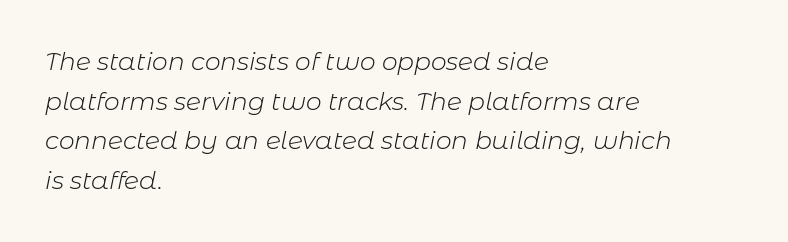
{"italic": "yes", "lean": "right", "slant_degrees": 11, "bold": "no", "underline": "no", "align": "left", "line_spacing": "normal", "line_spacing_ratio": 1.59, "letter_spacing": "normal", "letter_spacing_em": 0.0, "glyph_px": 25}
